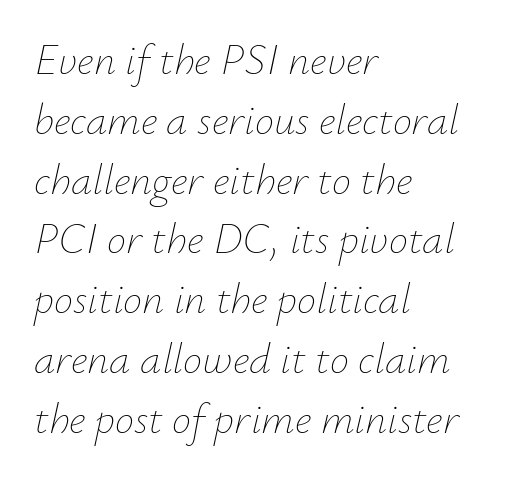
Q: Is the text bold? A: No.
Q: Is the text italic (slanted)? A: Yes, it leans right by about 12 degrees.
Q: Is the text underlined? A: No.
Q: How is the paragraph aligned? A: Left-aligned.
Q: Is the spacing between letters normal or unusually wide? A: Normal.
Q: Is the spacing between lines tight, normal or loose? A: Normal.
Q: Width (condensed, normal, or wide)? A: Normal.
Q: Stroke contrast? A: Low.
Q: x-height? A: Small.
Q: Monospaced? A: No.
